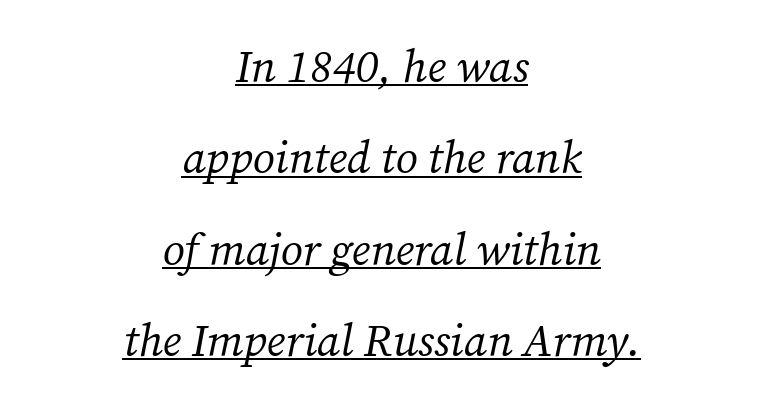
The image shows 45 px regular-weight serif type, italic (leaning right); set centered, loose line spacing (2.03x), normal letter spacing, underlined; medium stroke contrast and a medium x-height.
